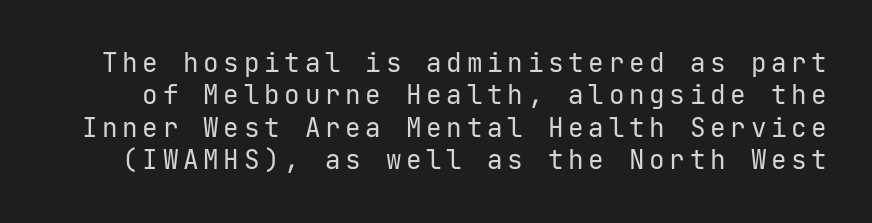
The image shows 26 px text type, upright; set normal line spacing (1.25x), not underlined.
